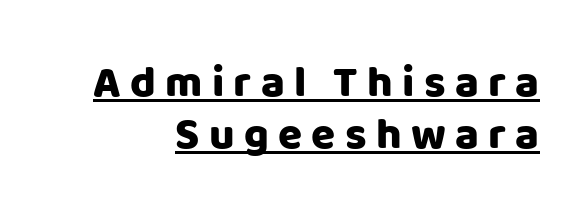
Looks like regular typesetting: each glyph gets only the width it needs. Somebody hit Ctrl+U on this one — the words are underlined. The passage shown is typeset with a sans-serif family. There is plenty of visible air inserted between adjacent glyphs. Reading down the block, your eye finds every line finishing at a fixed right position.
